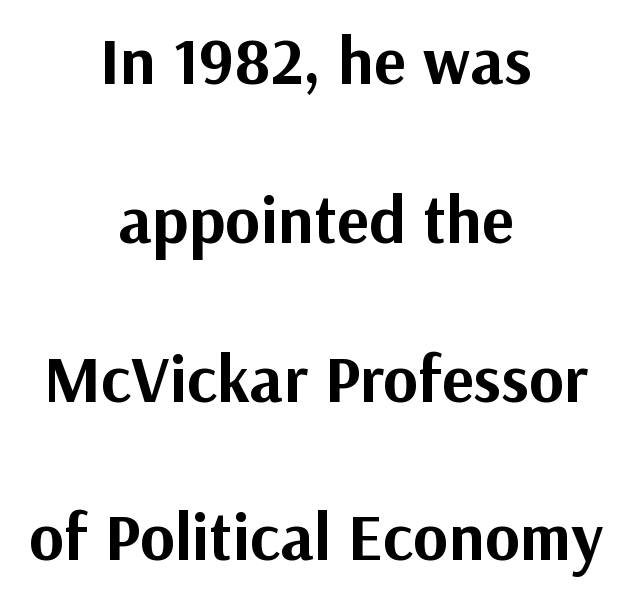
Q: Is the text bold? A: Yes.
Q: Is the text italic (slanted)? A: No, it is upright.
Q: Is the typeface a serif or a sans-serif typeface? A: Sans-serif.
Q: Is the text underlined? A: No.
Q: How is the paragraph aligned? A: Centered.
Q: Is the spacing between letters normal or unusually wide? A: Normal.
Q: Is the spacing between lines tight, normal or loose? A: Loose.
Q: Width (condensed, normal, or wide)? A: Normal.
Q: Stroke contrast? A: Medium.
Q: x-height? A: Medium.
Q: Monospaced? A: No.
